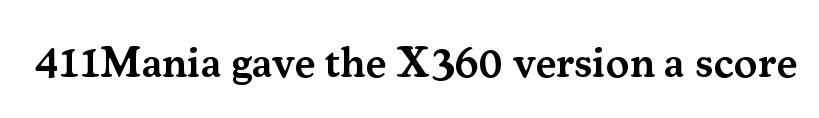
Q: Is the text bold? A: Semi-bold.
Q: Is the text italic (slanted)? A: No, it is upright.
Q: Is the typeface a serif or a sans-serif typeface? A: Serif.
Q: Is the text underlined? A: No.
Q: Is the spacing between letters normal or unusually wide? A: Normal.
Q: Width (condensed, normal, or wide)? A: Normal.
Q: Stroke contrast? A: Medium.
Q: x-height? A: Small.
Q: Monospaced? A: No.
